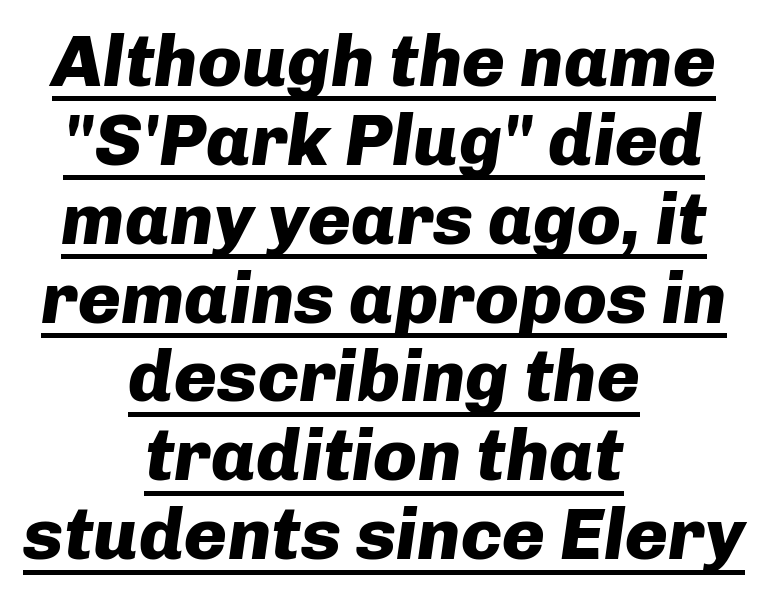
{"italic": "yes", "lean": "right", "slant_degrees": 8, "bold": "yes", "weight": "heavy", "width": "normal", "stroke_contrast": "low", "x_height": "medium", "monospaced": "no", "underline": "yes", "align": "center", "line_spacing": "tight", "line_spacing_ratio": 1.08, "letter_spacing": "normal", "letter_spacing_em": 0.0, "glyph_px": 73}
